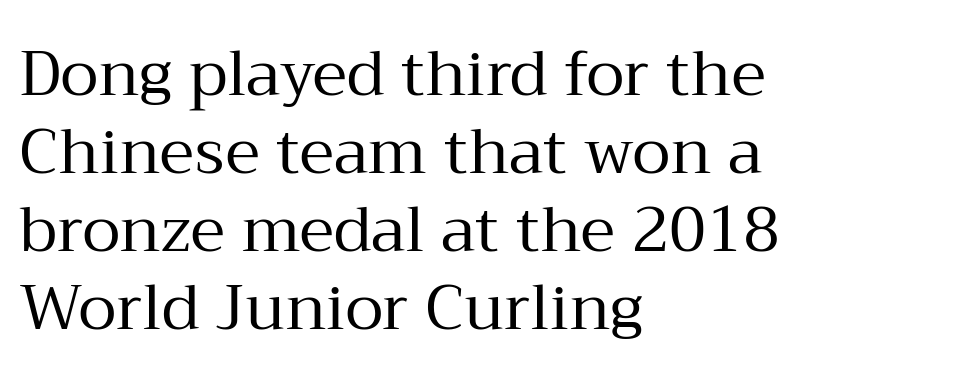
The strip under each line holds only bare page. What stands out about the letter spacing? Nothing — it is the standard amount. Letters have the restrained weight of plain body copy at most. Where is the straight margin? On the left.
